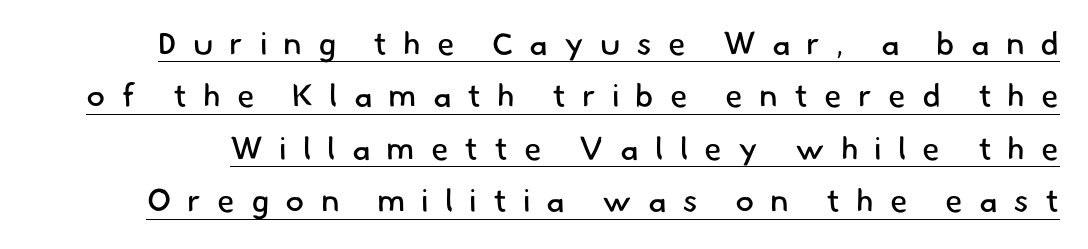
Q: Is the text bold? A: No.
Q: Is the typeface a serif or a sans-serif typeface? A: Sans-serif.
Q: Is the text underlined? A: Yes.
Q: Is the spacing between letters normal or unusually wide? A: Unusually wide.
Q: Is the spacing between lines tight, normal or loose? A: Normal.
Q: Width (condensed, normal, or wide)? A: Normal.
Q: Stroke contrast? A: Low.
Q: x-height? A: Small.
Q: Monospaced? A: No.
